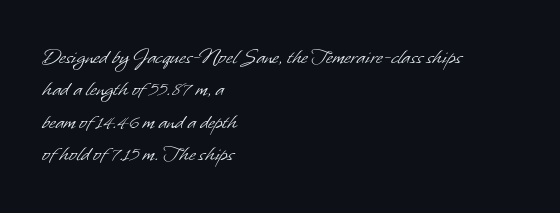
Successive baselines arrive at the customary interval. Standard letterfit; no display-style spreading of the glyphs. Any mark beneath the type? The region is blank. Every row of glyphs begins at an identical x-position on the left. The weight tops out at a normal text grade.
